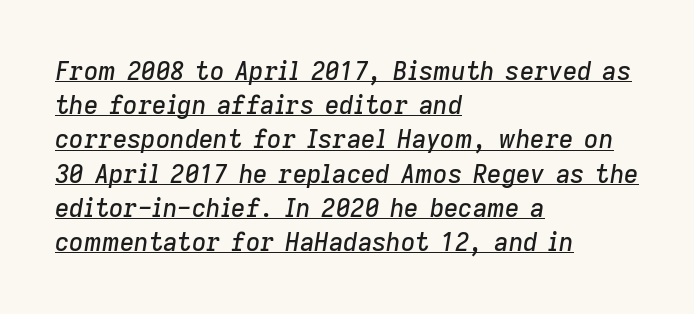
Q: Is the text italic (slanted)? A: Yes, it leans right by about 9 degrees.
Q: Is the text underlined? A: Yes.
Q: How is the paragraph aligned? A: Left-aligned.
Q: Is the spacing between letters normal or unusually wide? A: Normal.
Q: Is the spacing between lines tight, normal or loose? A: Normal.
